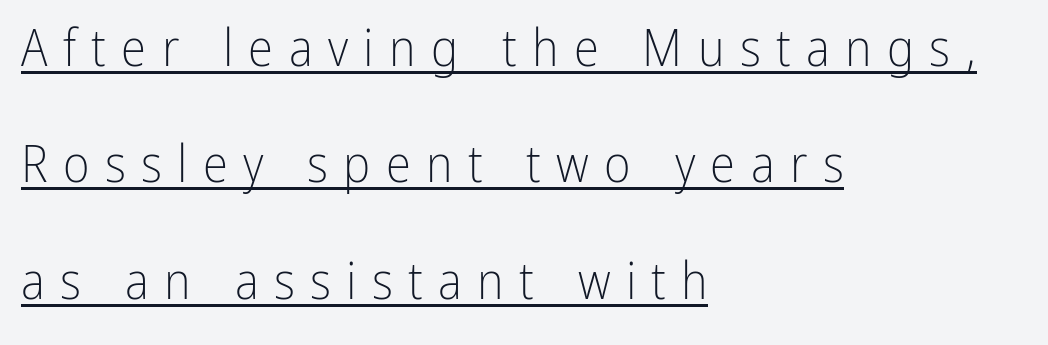
The image shows 51 px light, condensed sans-serif type, upright; set left-aligned, loose line spacing (2.28x), unusually wide letter spacing (+0.3 em), underlined; low stroke contrast and a medium x-height.
